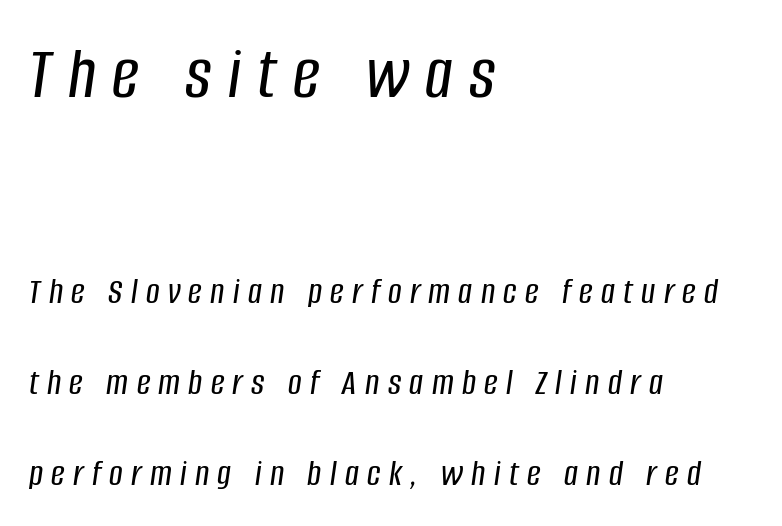
The string is rendered with underlining switched off. Baseline-to-baseline distance is far greater than the letter height. Proportional: the letters do not fall into vertical columns. You get the large type first, then a drop to smaller type.
